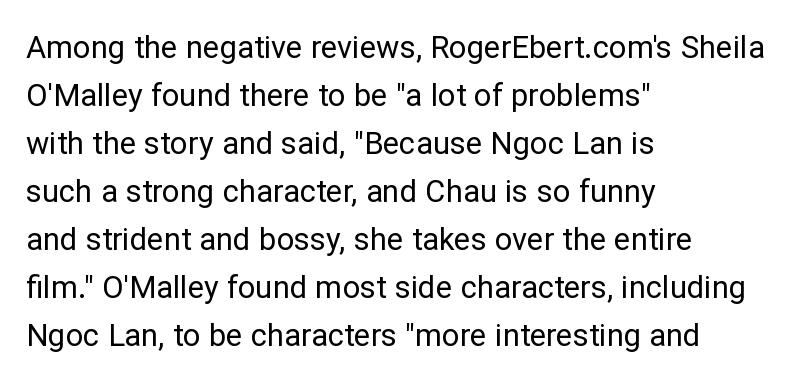
Q: Is the text bold? A: No.
Q: Is the text italic (slanted)? A: No, it is upright.
Q: Is the typeface a serif or a sans-serif typeface? A: Sans-serif.
Q: Is the text underlined? A: No.
Q: How is the paragraph aligned? A: Left-aligned.
Q: Is the spacing between letters normal or unusually wide? A: Normal.
Q: Is the spacing between lines tight, normal or loose? A: Normal.
Q: Width (condensed, normal, or wide)? A: Normal.
Q: Stroke contrast? A: Low.
Q: x-height? A: Medium.
Q: Monospaced? A: No.
